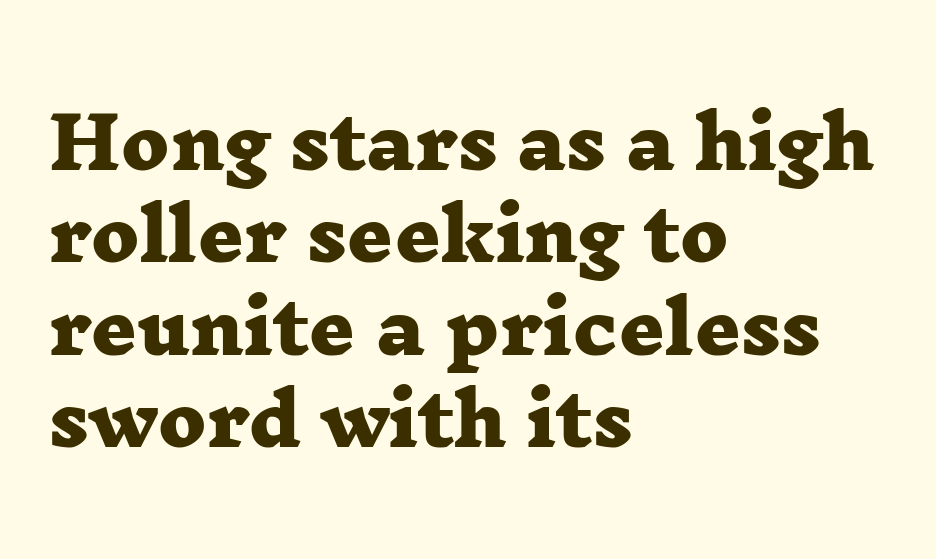
Q: Is the text bold? A: Yes.
Q: Is the typeface a serif or a sans-serif typeface? A: Serif.
Q: Is the text underlined? A: No.
Q: How is the paragraph aligned? A: Left-aligned.
Q: Is the spacing between letters normal or unusually wide? A: Normal.
Q: Is the spacing between lines tight, normal or loose? A: Normal.
Q: Width (condensed, normal, or wide)? A: Wide.
Q: Stroke contrast? A: Low.
Q: x-height? A: Medium.
Q: Monospaced? A: No.
